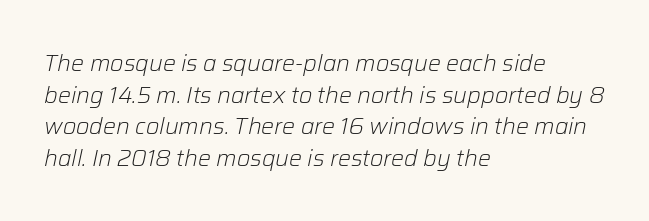
One-word summary of the alignment: left. This is oblique type, the kind used for emphasis or titles. The foot of each line stays bare and open. No extra tracking has been applied to these lines. Stem width sits at or under what a default text font uses. How would I describe the line gaps? Plain and ordinary.
